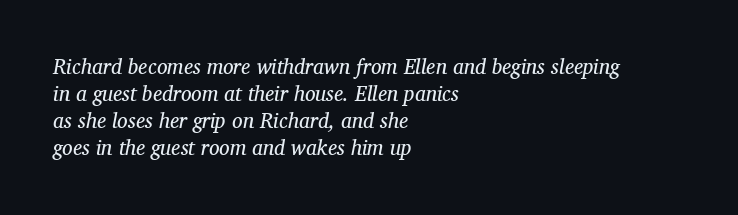
Students, note that the glyphs here touch the page at normal intervals. Reading down the block, your eye returns to a fixed left position each line. How would I describe the line gaps? Plain and ordinary. The specimen reads as italic at a glance. No extra ink here — the face is not bold. This rendering features lettering with no underline.
